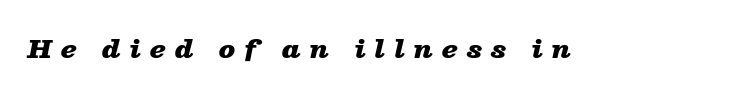
Q: Is the text bold? A: Yes.
Q: Is the text italic (slanted)? A: Yes, it leans right by about 13 degrees.
Q: Is the text underlined? A: No.
Q: Is the spacing between letters normal or unusually wide? A: Unusually wide.
